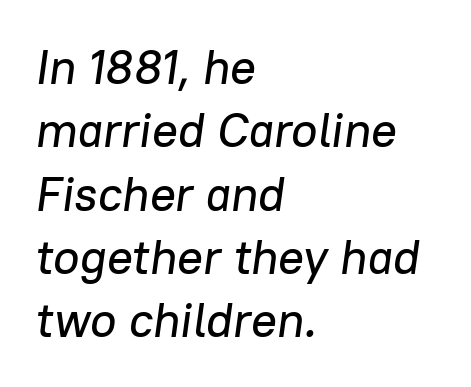
Character widths vary here, with narrow letters taking less room than wide ones. A typesetter would call this leading conventional body-copy spacing. The string is rendered with underlining switched off. What stands out about the letter spacing? Nothing — it is the standard amount. The ragged edge is on the right, which tells us the setting is flush left. This sample uses an oblique cut, with every glyph tilted off the vertical.
